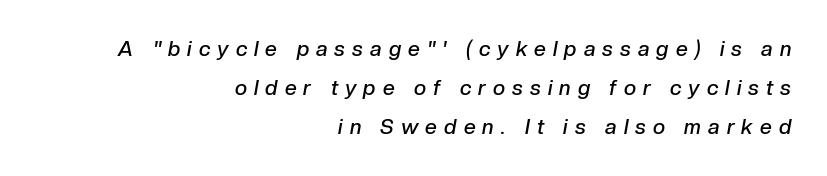
Q: Is the text bold? A: Semi-bold.
Q: Is the text italic (slanted)? A: Yes, it leans right by about 10 degrees.
Q: Is the text underlined? A: No.
Q: How is the paragraph aligned? A: Right-aligned.
Q: Is the spacing between letters normal or unusually wide? A: Unusually wide.
